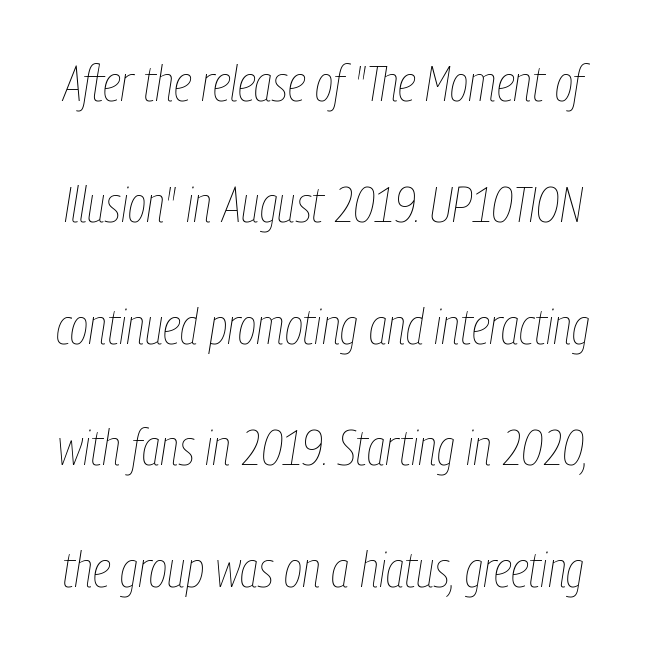
Stems and bowls with no extra thickness — not bold. Is this a fixed-width face? No — the glyphs have proportional, varying widths. An italicized treatment has been applied to the whole sample. Is there much room between lines? Yes — plenty of vertical air separates them. The space directly below the letters is spotless.
